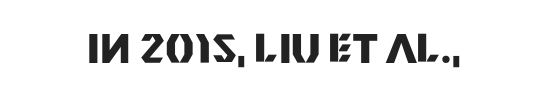
{"serif": "no", "italic": "no", "bold": "yes", "weight": "heavy", "width": "normal", "stroke_contrast": "medium", "x_height": "large", "monospaced": "no", "underline": "no", "align": "center", "letter_spacing": "normal", "letter_spacing_em": 0.0, "glyph_px": 39}
